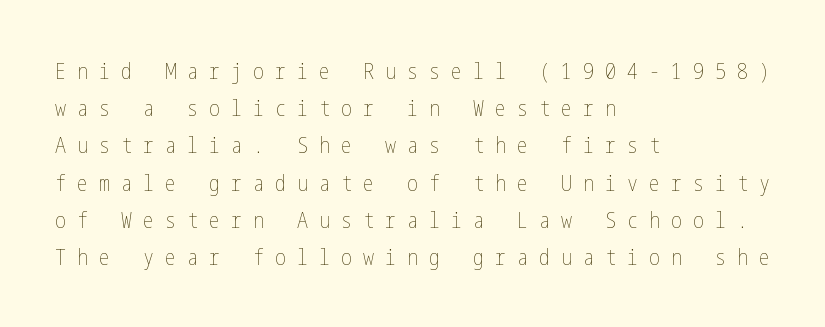
Q: Is the text bold? A: No.
Q: Is the text italic (slanted)? A: No, it is upright.
Q: Is the text underlined? A: No.
Q: How is the paragraph aligned? A: Left-aligned.
Q: Is the spacing between letters normal or unusually wide? A: Unusually wide.
Q: Is the spacing between lines tight, normal or loose? A: Normal.
